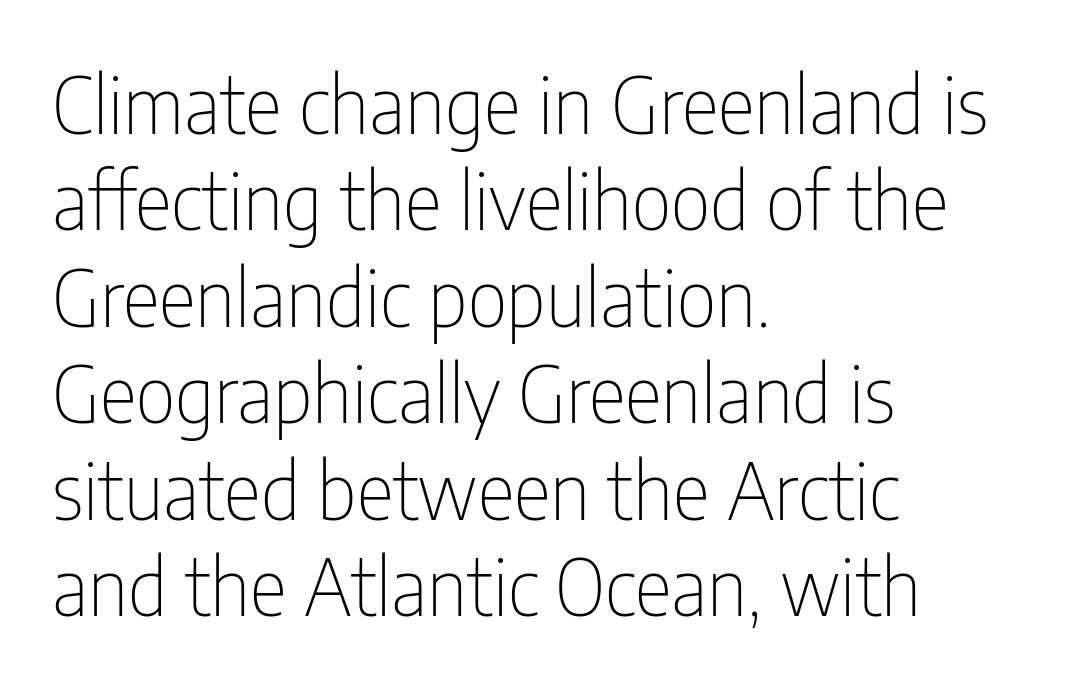
The image shows 79 px thin, condensed sans-serif type, upright; set left-aligned, line spacing 1.22x, normal letter spacing, not underlined; low stroke contrast and a medium x-height.
